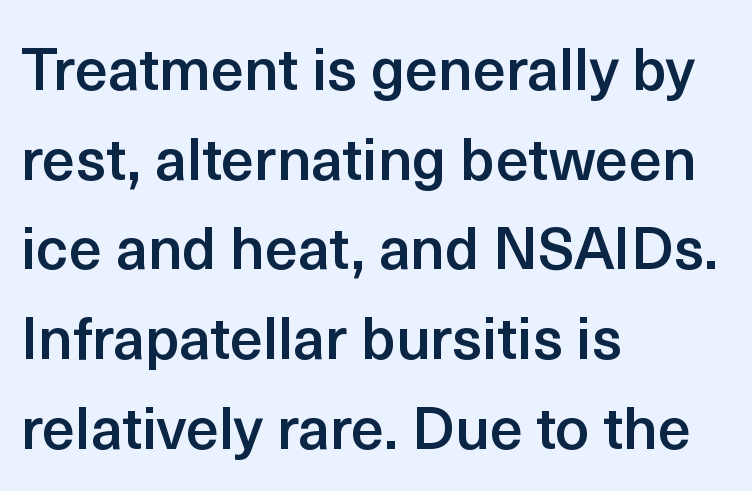
Honestly, the letter spacing is just normal — you wouldn't notice it. These lines carry some extra weight — a demibold, not a full bold. This rendering features lettering with no underline. Unlike italic type, these characters show no tilt at all. The letters advance in unequal steps, a hallmark of proportional type.
